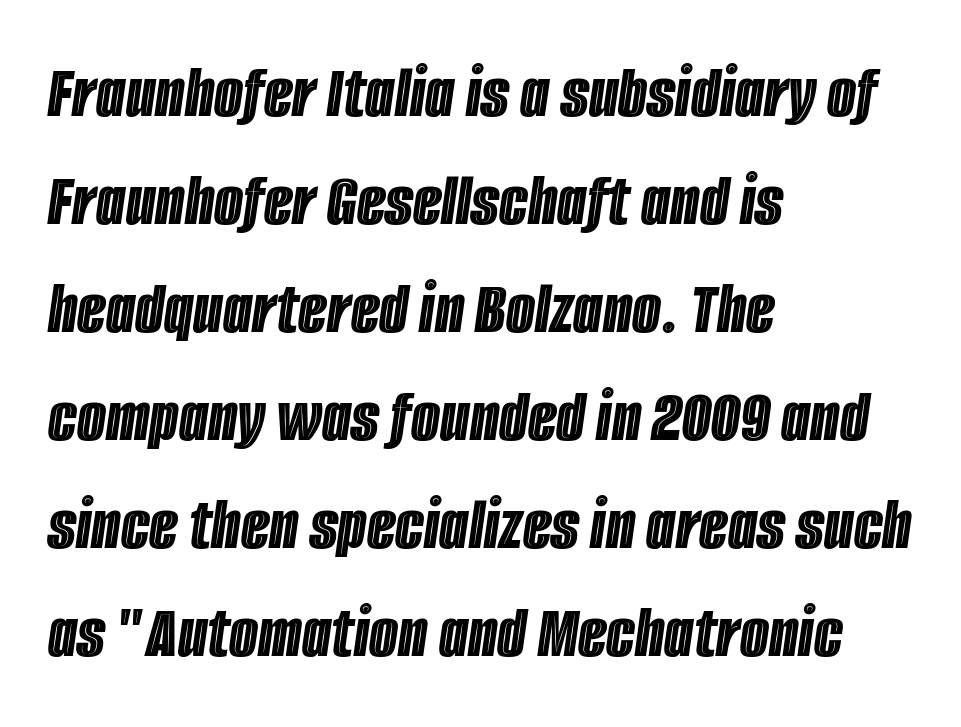
Q: Is the text italic (slanted)? A: Yes, it leans right by about 8 degrees.
Q: Is the text underlined? A: No.
Q: How is the paragraph aligned? A: Left-aligned.
Q: Is the spacing between letters normal or unusually wide? A: Normal.
Q: Is the spacing between lines tight, normal or loose? A: Normal.
Q: Width (condensed, normal, or wide)? A: Condensed.
Q: x-height? A: Large.
Q: Monospaced? A: No.
